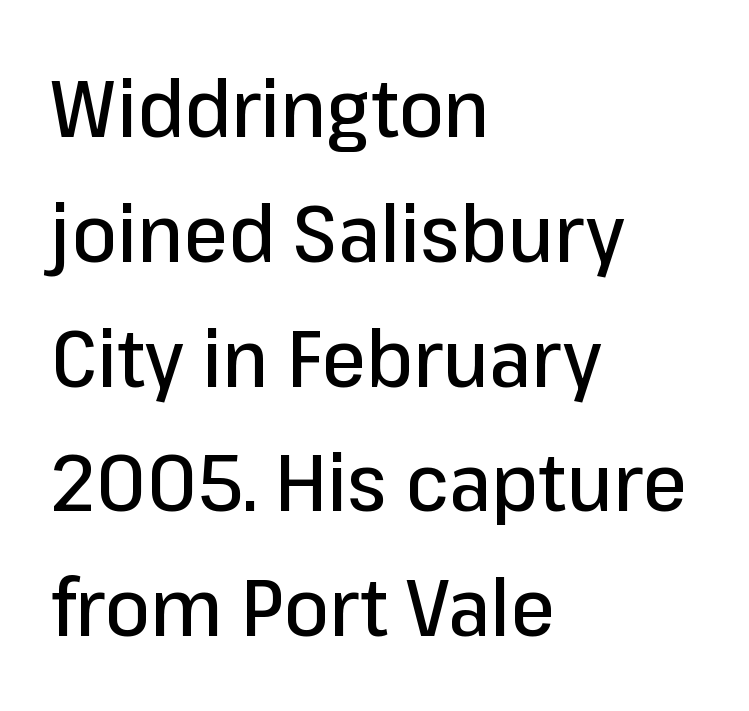
Q: Is the text italic (slanted)? A: No, it is upright.
Q: Is the typeface a serif or a sans-serif typeface? A: Sans-serif.
Q: Is the text underlined? A: No.
Q: How is the paragraph aligned? A: Left-aligned.
Q: Is the spacing between letters normal or unusually wide? A: Normal.
Q: Is the spacing between lines tight, normal or loose? A: Normal.
Q: Width (condensed, normal, or wide)? A: Normal.
Q: Stroke contrast? A: Low.
Q: x-height? A: Medium.
Q: Monospaced? A: No.
